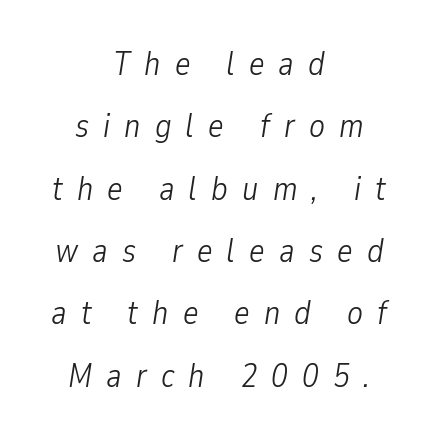
Q: Is the text bold? A: No.
Q: Is the text italic (slanted)? A: Yes, it leans right by about 9 degrees.
Q: Is the text underlined? A: No.
Q: How is the paragraph aligned? A: Centered.
Q: Is the spacing between letters normal or unusually wide? A: Unusually wide.
Q: Width (condensed, normal, or wide)? A: Condensed.
Q: Stroke contrast? A: Low.
Q: x-height? A: Medium.
Q: Monospaced? A: No.
